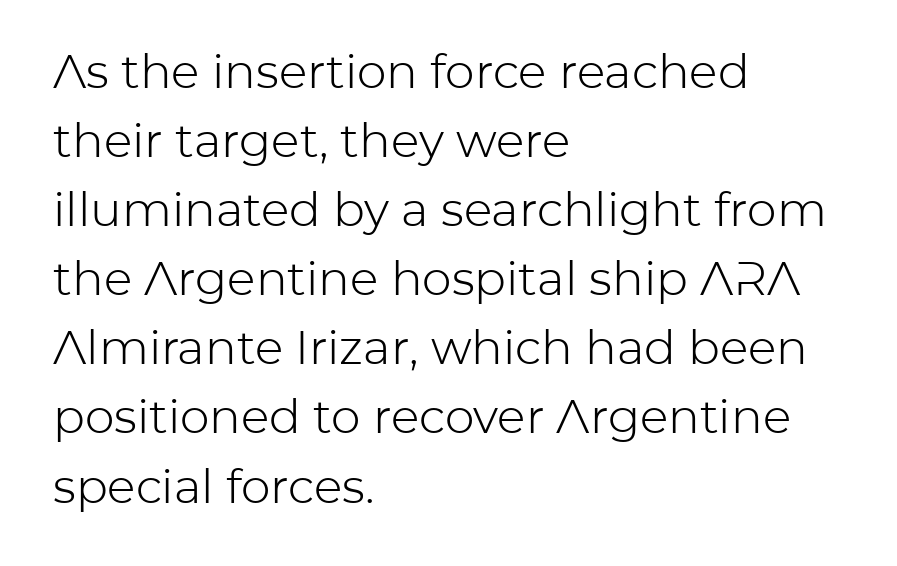
Q: Is the text bold? A: No.
Q: Is the text italic (slanted)? A: No, it is upright.
Q: Is the typeface a serif or a sans-serif typeface? A: Sans-serif.
Q: Is the text underlined? A: No.
Q: How is the paragraph aligned? A: Left-aligned.
Q: Is the spacing between letters normal or unusually wide? A: Normal.
Q: Is the spacing between lines tight, normal or loose? A: Normal.
Q: Width (condensed, normal, or wide)? A: Normal.
Q: Stroke contrast? A: Low.
Q: x-height? A: Medium.
Q: Monospaced? A: No.
